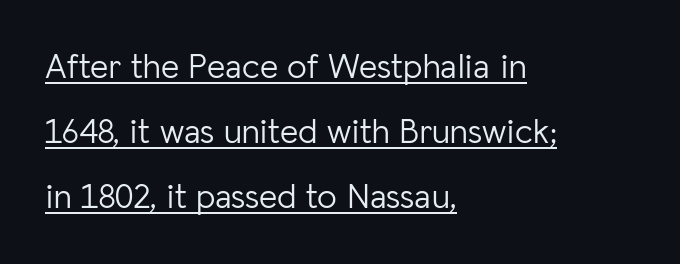
{"serif": "no", "italic": "no", "bold": "no", "weight": "light", "width": "normal", "stroke_contrast": "low", "x_height": "medium", "monospaced": "no", "underline": "yes", "align": "left", "line_spacing_ratio": 1.86, "letter_spacing": "normal", "letter_spacing_em": 0.0, "glyph_px": 35}
